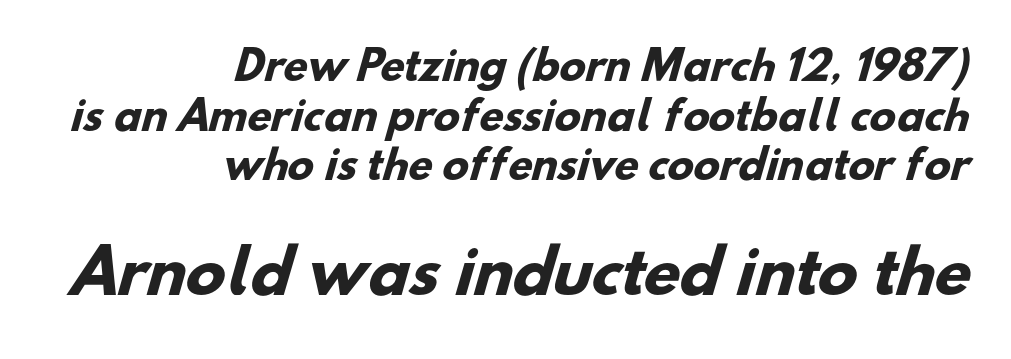
{"serif": "no", "bold": "yes", "weight": "heavy", "width": "normal", "stroke_contrast": "low", "x_height": "small", "monospaced": "no", "underline": "no", "align": "right", "line_spacing": "normal", "line_spacing_ratio": 1.27, "letter_spacing": "normal", "letter_spacing_em": 0.0, "larger_block": "second", "size_ratio": 1.51, "glyph_px": 59}
